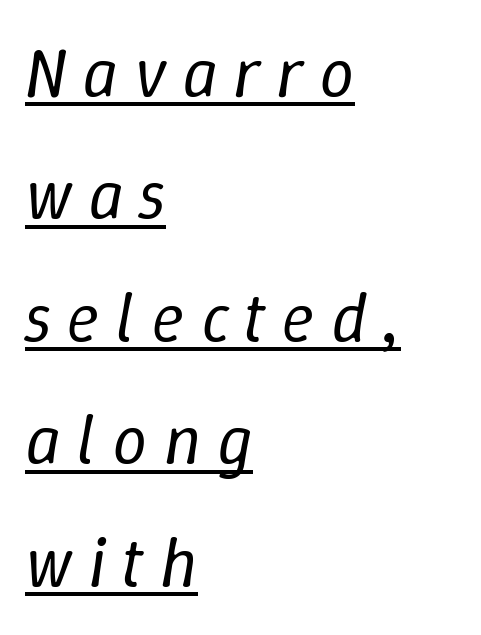
Q: Is the text bold? A: No.
Q: Is the text italic (slanted)? A: Yes, it leans right by about 9 degrees.
Q: Is the text underlined? A: Yes.
Q: How is the paragraph aligned? A: Left-aligned.
Q: Is the spacing between letters normal or unusually wide? A: Unusually wide.
Q: Width (condensed, normal, or wide)? A: Normal.
Q: Stroke contrast? A: Low.
Q: x-height? A: Medium.
Q: Monospaced? A: No.
